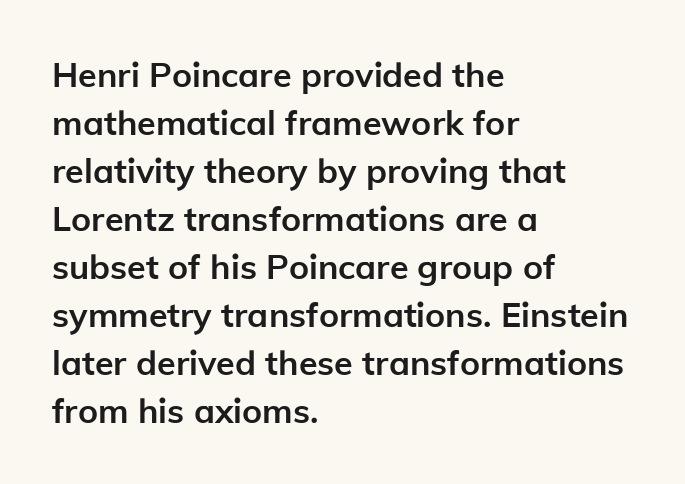
The image shows 34 px semibold sans-serif type, upright; set left-aligned, normal line spacing (1.41x), normal letter spacing, not underlined; low stroke contrast and a medium x-height.
